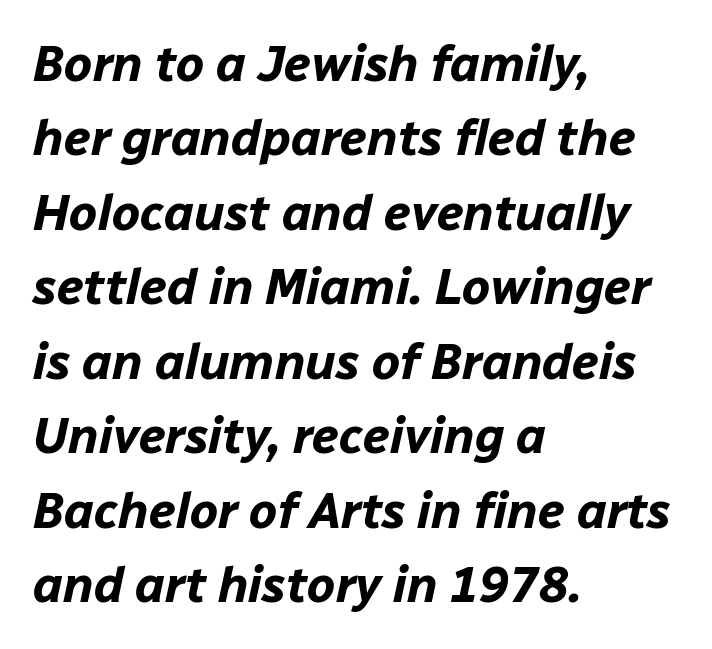
Q: Is the text bold? A: Yes.
Q: Is the text italic (slanted)? A: Yes, it leans right by about 12 degrees.
Q: Is the text underlined? A: No.
Q: How is the paragraph aligned? A: Left-aligned.
Q: Is the spacing between letters normal or unusually wide? A: Normal.
Q: Is the spacing between lines tight, normal or loose? A: Normal.
Q: Width (condensed, normal, or wide)? A: Normal.
Q: Stroke contrast? A: Low.
Q: x-height? A: Medium.
Q: Monospaced? A: No.
